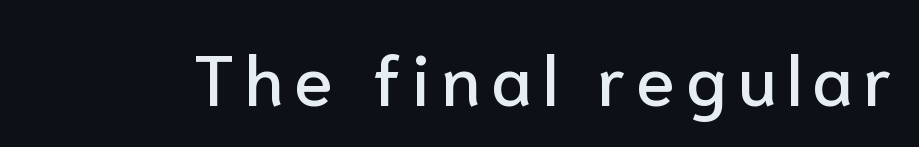
The font family rendered here belongs to the sans-serif group. The passage shown is typed in a proportional face where columns would drift. Posture: straight, roman, zero tilt. The foot of each line stays bare and open.
